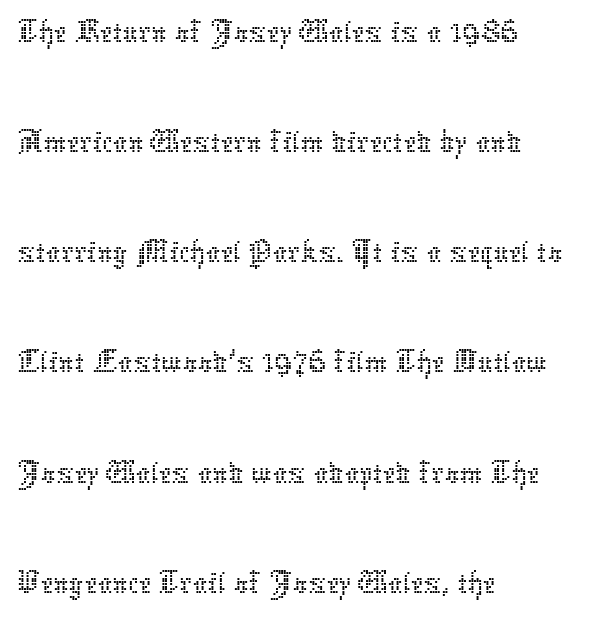
Q: Is the text bold? A: No.
Q: Is the text italic (slanted)? A: No, it is upright.
Q: Is the text underlined? A: No.
Q: How is the paragraph aligned? A: Left-aligned.
Q: Is the spacing between letters normal or unusually wide? A: Normal.
Q: Is the spacing between lines tight, normal or loose? A: Normal.
Q: Width (condensed, normal, or wide)? A: Normal.
Q: Stroke contrast? A: Low.
Q: x-height? A: Medium.
Q: Monospaced? A: No.
